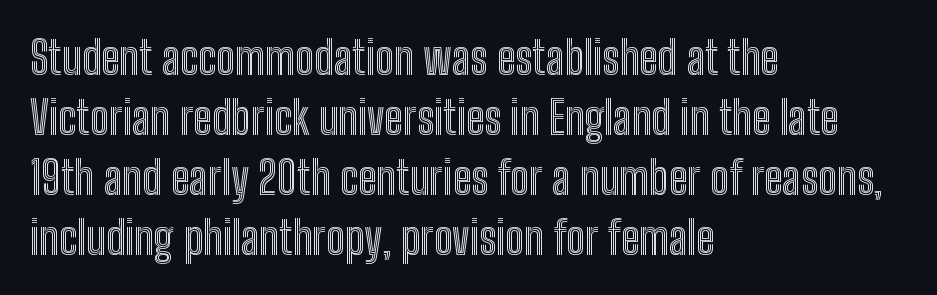
Q: Is the text italic (slanted)? A: No, it is upright.
Q: Is the text underlined? A: No.
Q: How is the paragraph aligned? A: Left-aligned.
Q: Is the spacing between letters normal or unusually wide? A: Normal.
Q: Is the spacing between lines tight, normal or loose? A: Normal.
Q: Width (condensed, normal, or wide)? A: Condensed.
Q: x-height? A: Medium.
Q: Monospaced? A: No.
